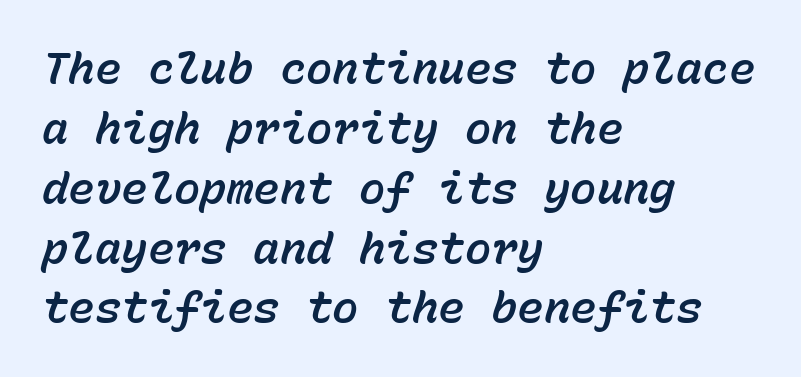
Q: Is the text italic (slanted)? A: Yes, it leans right by about 15 degrees.
Q: Is the text underlined? A: No.
Q: How is the paragraph aligned? A: Left-aligned.
Q: Is the spacing between letters normal or unusually wide? A: Normal.
Q: Is the spacing between lines tight, normal or loose? A: Normal.
Q: Width (condensed, normal, or wide)? A: Normal.
Q: Stroke contrast? A: Low.
Q: x-height? A: Medium.
Q: Monospaced? A: Yes.
